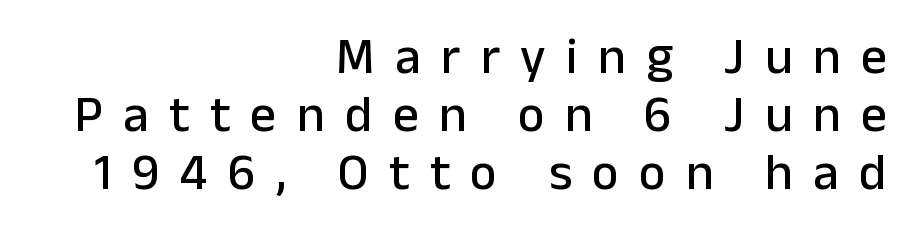
The area under the type is left untouched. Quick note: interline space is minimal. Short and long lines alike share a common ending point at right. The typeface chosen for these lines omits serifs. Varying glyph widths throughout — classic text-font behaviour. Here the glyphs are tracked loosely, breaking word shapes into spaced letters.
